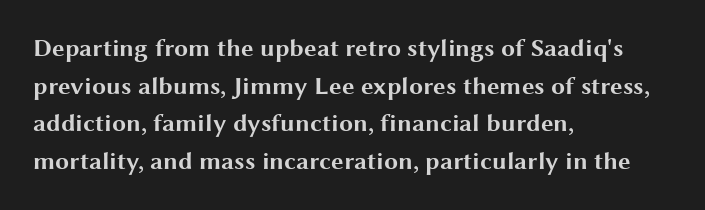
The image shows 25 px bold type, upright; set left-aligned, normal line spacing (1.51x), normal letter spacing, not underlined.
